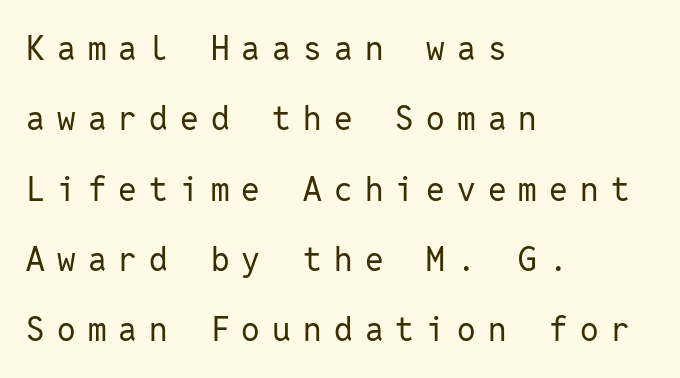
Reading down the column, the eye jumps a long way to each next line. The strip under each line holds only bare page. A student would call this left alignment; a typographer would say flush left, rag right. These lines have a slow, spaced-out rhythm from letter to letter.
